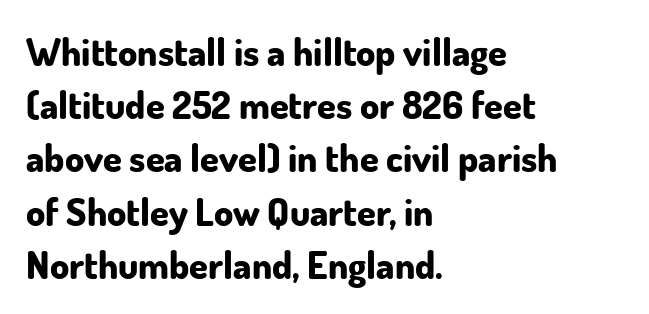
Q: Is the text bold? A: Yes.
Q: Is the text italic (slanted)? A: No, it is upright.
Q: Is the typeface a serif or a sans-serif typeface? A: Sans-serif.
Q: Is the text underlined? A: No.
Q: How is the paragraph aligned? A: Left-aligned.
Q: Is the spacing between letters normal or unusually wide? A: Normal.
Q: Is the spacing between lines tight, normal or loose? A: Normal.
Q: Width (condensed, normal, or wide)? A: Normal.
Q: Stroke contrast? A: Low.
Q: x-height? A: Small.
Q: Monospaced? A: No.
